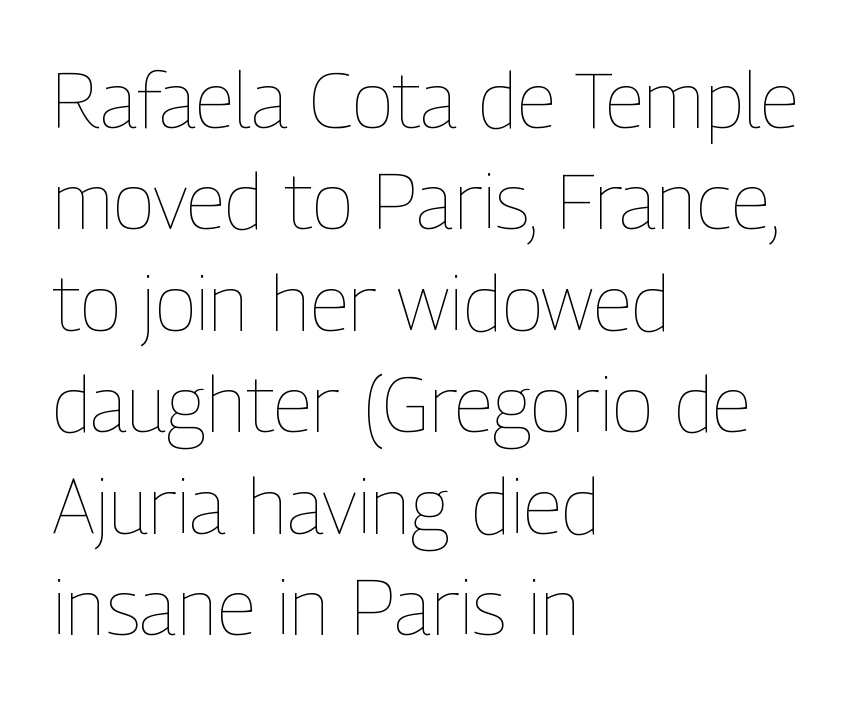
The specimen reads as upright at a glance. The passage shown is typed in a proportional face where columns would drift. Which margin do the lines hug? The left one — the right edge is uneven. Each stroke keeps to a modest, everyday thickness or less. Vertical spacing — default. Students, note that the glyphs here touch the page at normal intervals.
